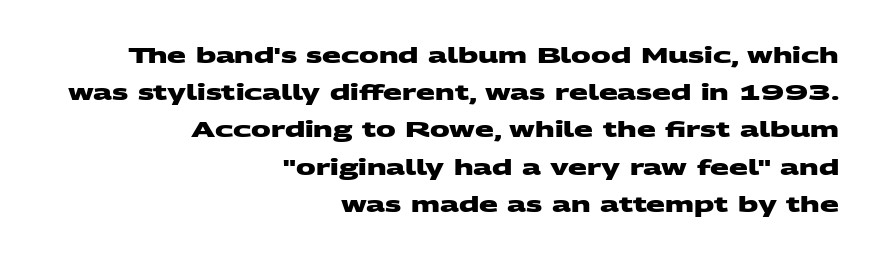
The image shows 22 px bold type; set right-aligned, normal line spacing (1.69x), normal letter spacing, not underlined.
